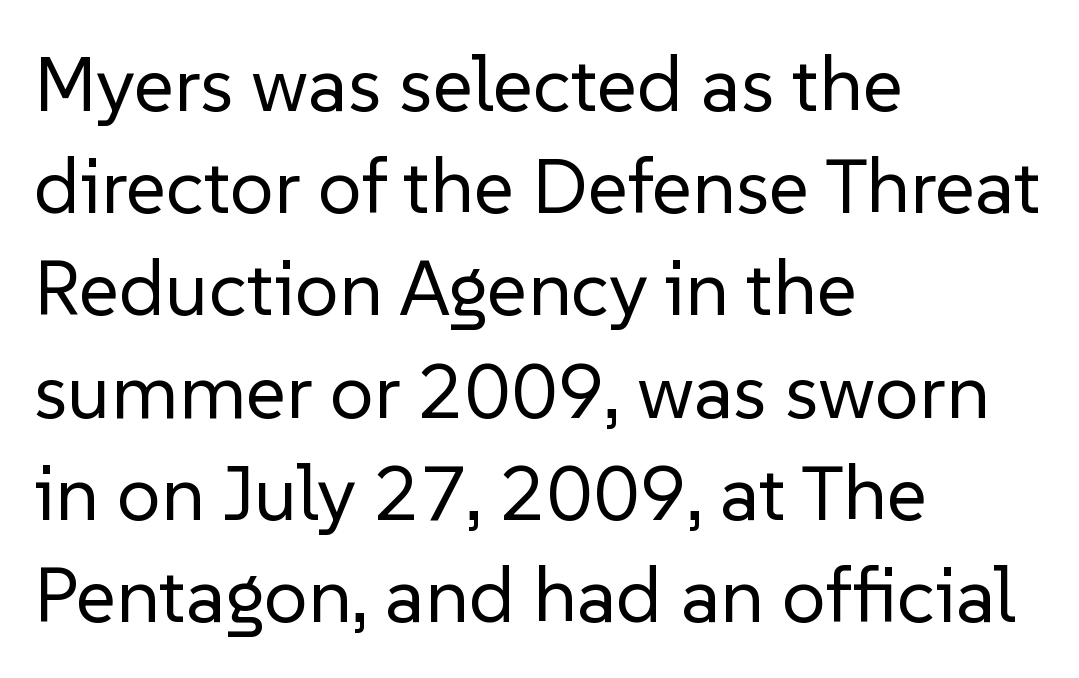
Q: Is the text bold? A: No.
Q: Is the text italic (slanted)? A: No, it is upright.
Q: Is the typeface a serif or a sans-serif typeface? A: Sans-serif.
Q: Is the text underlined? A: No.
Q: How is the paragraph aligned? A: Left-aligned.
Q: Is the spacing between letters normal or unusually wide? A: Normal.
Q: Is the spacing between lines tight, normal or loose? A: Normal.
Q: Width (condensed, normal, or wide)? A: Normal.
Q: Stroke contrast? A: Low.
Q: x-height? A: Medium.
Q: Monospaced? A: No.
